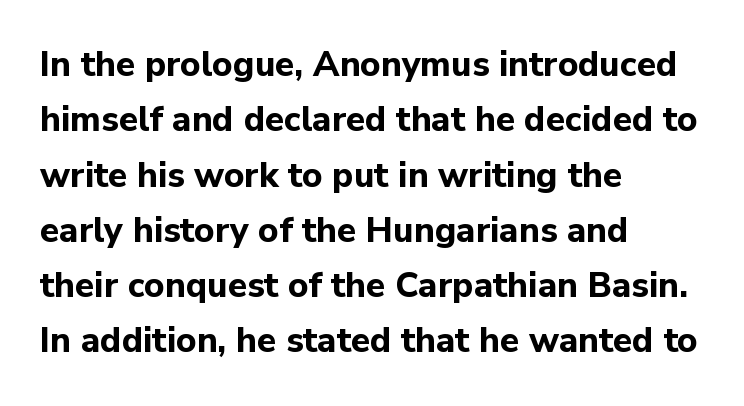
{"serif": "no", "italic": "no", "bold": "yes", "weight": "bold", "width": "normal", "stroke_contrast": "low", "x_height": "medium", "monospaced": "no", "underline": "no", "align": "left", "line_spacing": "normal", "line_spacing_ratio": 1.58, "letter_spacing": "normal", "letter_spacing_em": 0.0, "glyph_px": 35}
